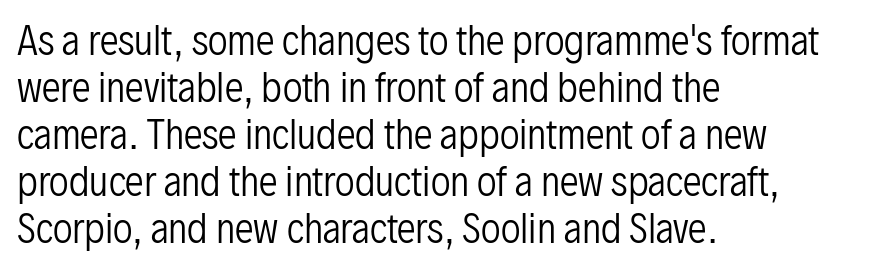
The image shows 38 px regular-weight, condensed sans-serif type, upright; set left-aligned, line spacing 1.24x, normal letter spacing, not underlined; low stroke contrast and a medium x-height.
